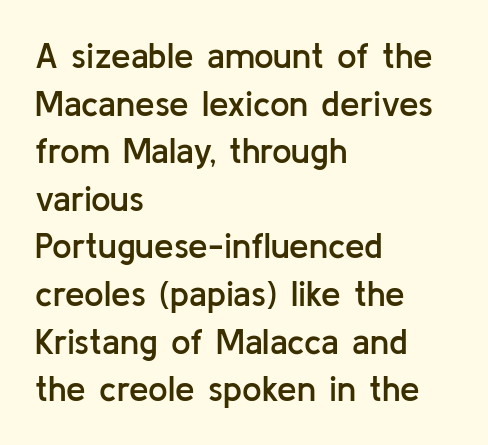
The image shows 35 px semibold sans-serif type, upright; set left-aligned, normal line spacing (1.36x), normal letter spacing, not underlined; low stroke contrast and a medium x-height.
